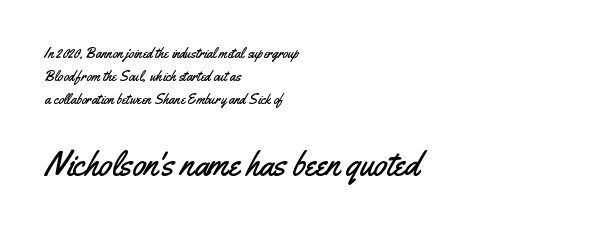
Each letter's strokes conclude bluntly, with no projecting serifs. If you squint, the bottom block still reads clearly — it's the larger of the two. The space between consecutive lines is moderate. Type without underlining.
